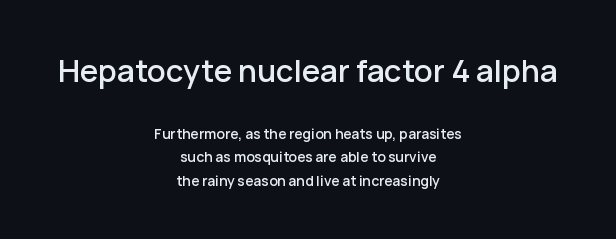
Looks like regular typesetting: each glyph gets only the width it needs. Caption: multi-line text, centered on the measure. Line spacing here is normal. Plain, unruled lines of type. The letterforms sit shoulder to shoulder at normal distance. This is sans-serif lettering, the kind often seen on screens and signage.
